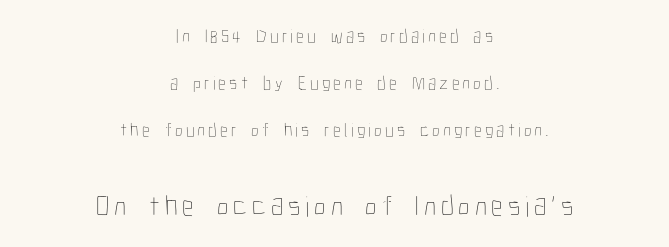
Scale increases going downward across the two blocks. Neither beginnings nor endings align; midpoints do. Unlike italic type, these characters show no tilt at all. The passage shown stacks its lines with a broad gap. Weight class: somewhere from thin through regular. No word sits above an underline.
